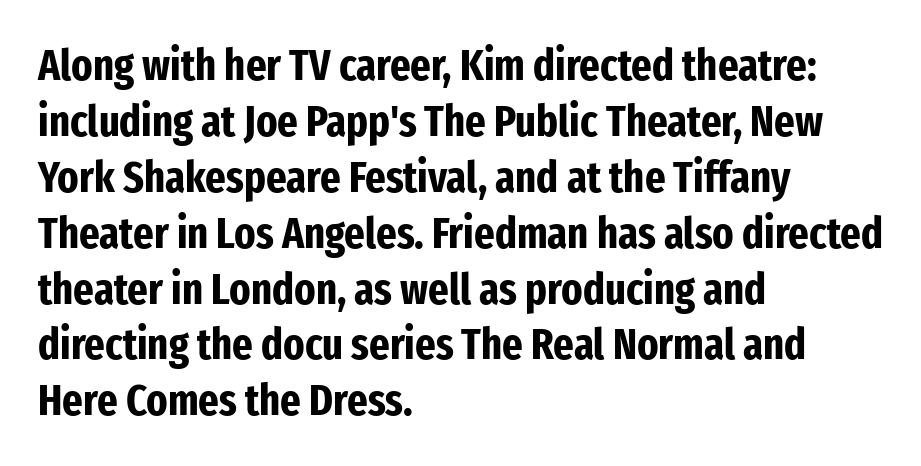
Ordinary non-slanted type is in use. Character widths vary here, with narrow letters taking less room than wide ones. You'd pick this weight for a headline — it's a proper bold. Descenders hang freely into open space.
